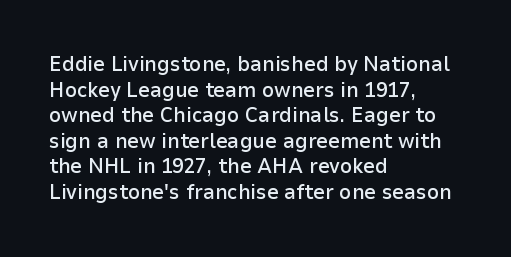
Q: Is the text bold? A: Semi-bold.
Q: Is the text italic (slanted)? A: No, it is upright.
Q: Is the text underlined? A: No.
Q: How is the paragraph aligned? A: Left-aligned.
Q: Is the spacing between letters normal or unusually wide? A: Normal.
